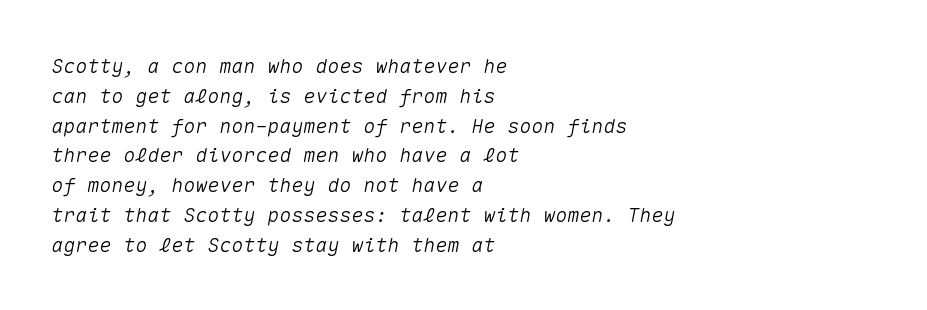
{"italic": "yes", "lean": "right", "slant_degrees": 10, "underline": "no", "align": "left", "line_spacing": "normal", "line_spacing_ratio": 1.49, "letter_spacing": "normal", "letter_spacing_em": 0.0, "glyph_px": 20}
